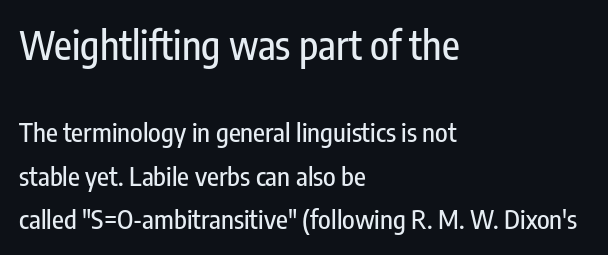
Q: Is the text italic (slanted)? A: No, it is upright.
Q: Is the typeface a serif or a sans-serif typeface? A: Sans-serif.
Q: Is the text underlined? A: No.
Q: How is the paragraph aligned? A: Left-aligned.
Q: Is the spacing between letters normal or unusually wide? A: Normal.
Q: Is the spacing between lines tight, normal or loose? A: Normal.
Q: Which block of text is set in a larger size, the first (top) or the second (bottom)? A: The first (top) one.
Q: Width (condensed, normal, or wide)? A: Condensed.
Q: Stroke contrast? A: Low.
Q: x-height? A: Medium.
Q: Monospaced? A: No.
